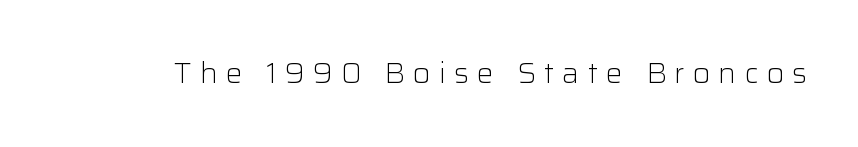
Q: Is the text bold? A: No.
Q: Is the text italic (slanted)? A: No, it is upright.
Q: Is the typeface a serif or a sans-serif typeface? A: Sans-serif.
Q: Is the text underlined? A: No.
Q: Is the spacing between letters normal or unusually wide? A: Unusually wide.
Q: Width (condensed, normal, or wide)? A: Normal.
Q: Stroke contrast? A: Low.
Q: x-height? A: Medium.
Q: Monospaced? A: No.
